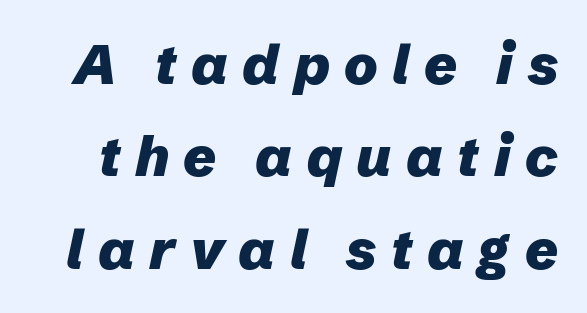
{"italic": "yes", "lean": "right", "slant_degrees": 12, "bold": "yes", "weight": "heavy", "width": "normal", "stroke_contrast": "low", "x_height": "medium", "monospaced": "no", "underline": "no", "line_spacing": "normal", "line_spacing_ratio": 1.65, "letter_spacing": "wide", "letter_spacing_em": 0.26, "glyph_px": 56}
